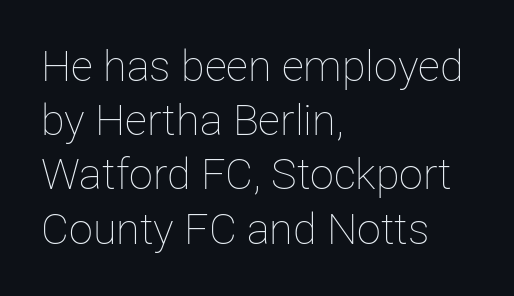
The image shows 43 px thin type, upright; set left-aligned, normal line spacing (1.26x), normal letter spacing, not underlined; low stroke contrast and a medium x-height.
